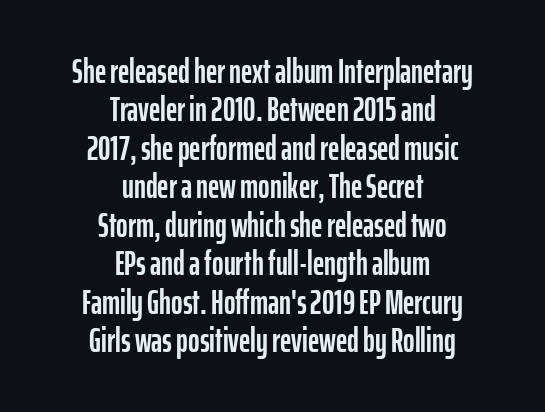
Q: Is the text italic (slanted)? A: No, it is upright.
Q: Is the typeface a serif or a sans-serif typeface? A: Sans-serif.
Q: Is the text underlined? A: No.
Q: How is the paragraph aligned? A: Centered.
Q: Is the spacing between letters normal or unusually wide? A: Normal.
Q: Is the spacing between lines tight, normal or loose? A: Tight.
Q: Width (condensed, normal, or wide)? A: Condensed.
Q: Stroke contrast? A: Low.
Q: x-height? A: Medium.
Q: Monospaced? A: No.
